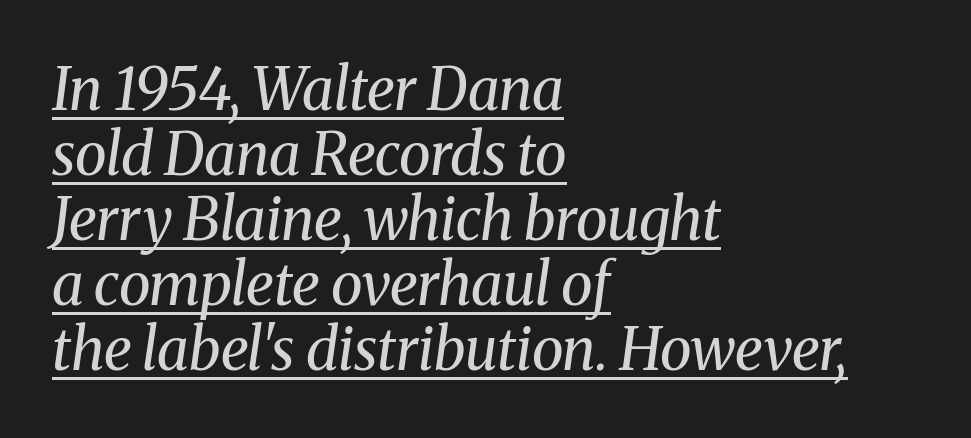
{"serif": "yes", "italic": "yes", "lean": "right", "slant_degrees": 8, "bold": "no", "weight": "regular", "width": "normal", "stroke_contrast": "medium", "x_height": "medium", "monospaced": "no", "underline": "yes", "align": "left", "line_spacing": "tight", "line_spacing_ratio": 1.12, "letter_spacing": "normal", "letter_spacing_em": 0.0, "glyph_px": 58}
